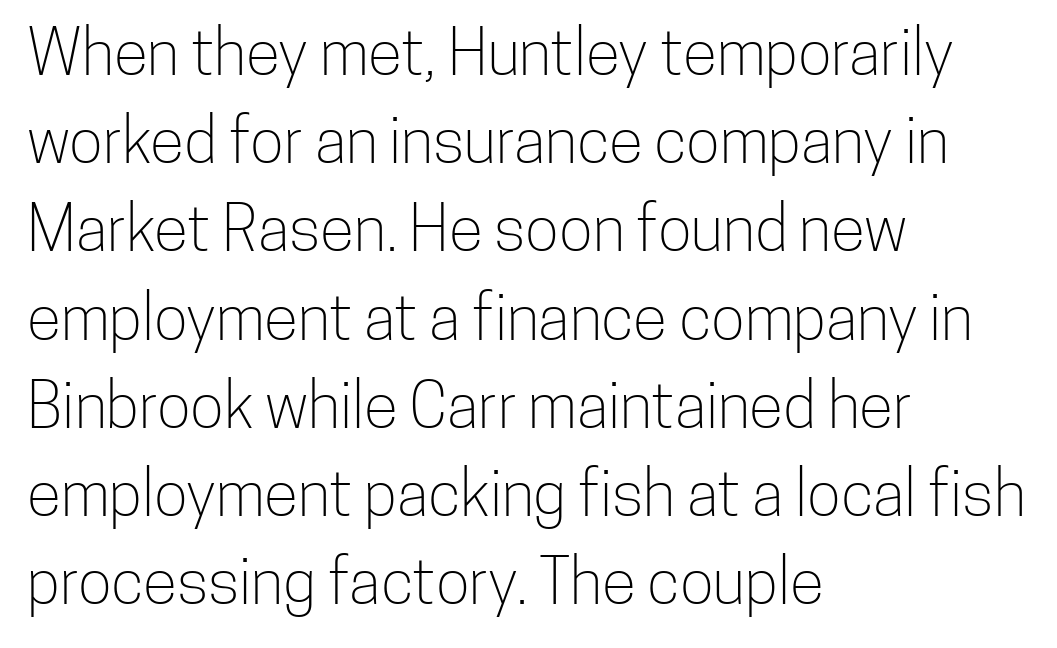
Q: Is the text bold? A: No.
Q: Is the text italic (slanted)? A: No, it is upright.
Q: Is the typeface a serif or a sans-serif typeface? A: Sans-serif.
Q: Is the text underlined? A: No.
Q: How is the paragraph aligned? A: Left-aligned.
Q: Is the spacing between letters normal or unusually wide? A: Normal.
Q: Is the spacing between lines tight, normal or loose? A: Normal.
Q: Width (condensed, normal, or wide)? A: Condensed.
Q: Stroke contrast? A: Low.
Q: x-height? A: Medium.
Q: Monospaced? A: No.
